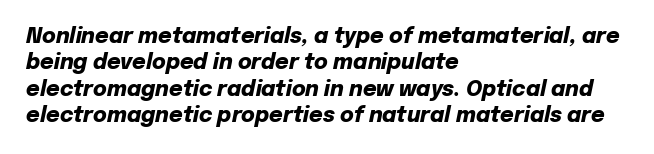
{"italic": "yes", "lean": "right", "slant_degrees": 12, "bold": "yes", "underline": "no", "align": "left", "line_spacing": "normal", "line_spacing_ratio": 1.26, "letter_spacing": "normal", "letter_spacing_em": 0.0, "glyph_px": 21}
